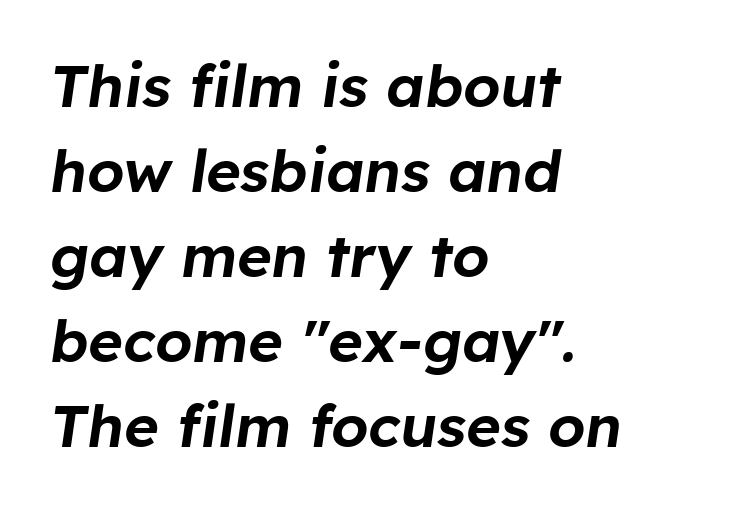
Q: Is the text italic (slanted)? A: Yes, it leans right by about 8 degrees.
Q: Is the text underlined? A: No.
Q: How is the paragraph aligned? A: Left-aligned.
Q: Is the spacing between letters normal or unusually wide? A: Normal.
Q: Is the spacing between lines tight, normal or loose? A: Normal.
Q: Width (condensed, normal, or wide)? A: Normal.
Q: Stroke contrast? A: Low.
Q: x-height? A: Medium.
Q: Monospaced? A: No.
